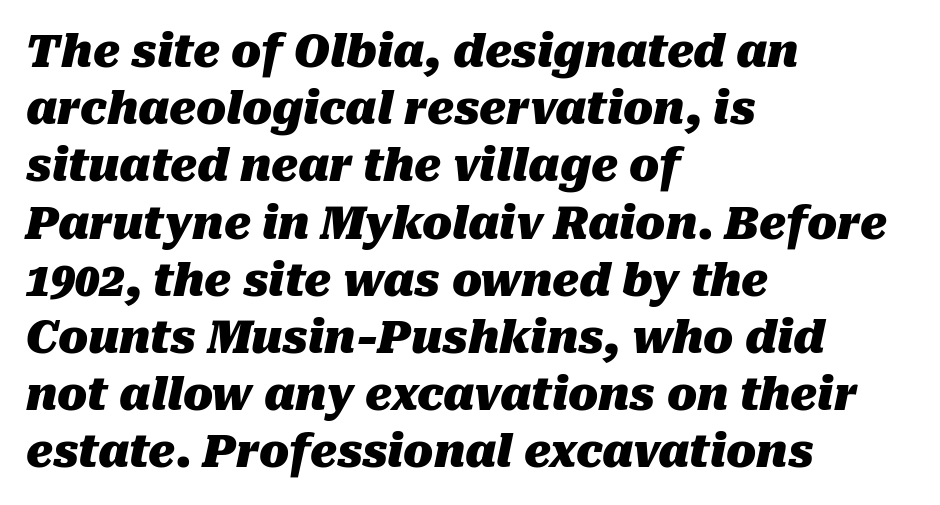
Q: Is the text bold? A: Yes.
Q: Is the text italic (slanted)? A: Yes, it leans right by about 10 degrees.
Q: Is the text underlined? A: No.
Q: How is the paragraph aligned? A: Left-aligned.
Q: Is the spacing between letters normal or unusually wide? A: Normal.
Q: Is the spacing between lines tight, normal or loose? A: Normal.
Q: Width (condensed, normal, or wide)? A: Normal.
Q: Stroke contrast? A: Medium.
Q: x-height? A: Medium.
Q: Monospaced? A: No.
